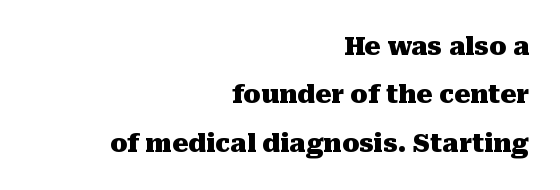
{"italic": "no", "bold": "yes", "underline": "no", "align": "right", "line_spacing": "loose", "line_spacing_ratio": 1.94, "letter_spacing": "normal", "letter_spacing_em": 0.0, "glyph_px": 25}
